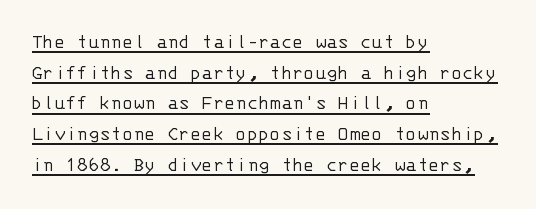
Nothing unusual about the tracking: characters are spaced as the font intends. A normal amount of white space separates one row of letters from the next. No heavy texture on the line: the type isn't bold. Is there any slant? The stems are plumb.
